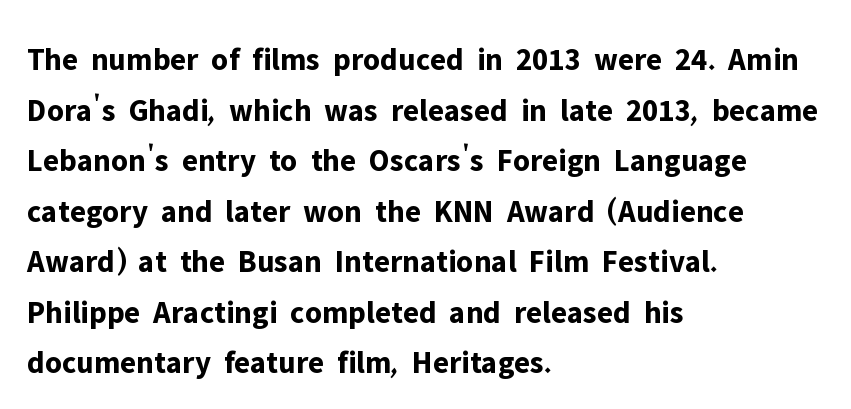
The image shows 32 px bold sans-serif type, upright; set left-aligned, normal line spacing (1.58x), normal letter spacing, not underlined; low stroke contrast and a medium x-height.
